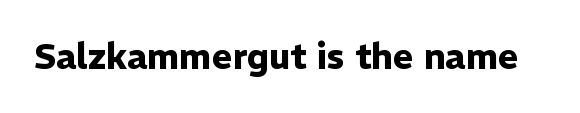
The image shows 35 px heavy sans-serif type, upright; set normal letter spacing, not underlined; low stroke contrast and a medium x-height.
